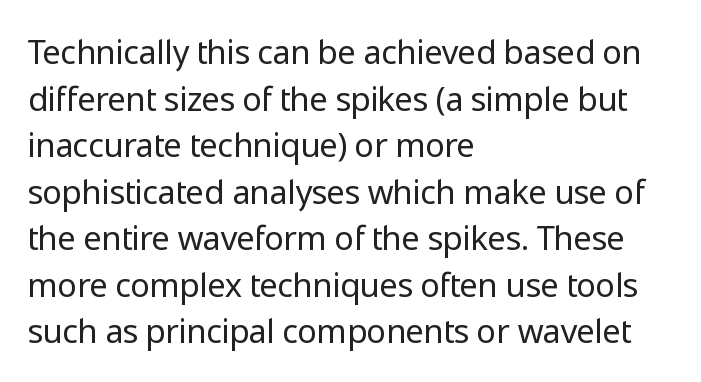
The image shows 33 px regular-weight sans-serif type, upright; set left-aligned, normal line spacing (1.41x), normal letter spacing, not underlined; low stroke contrast and a medium x-height.
